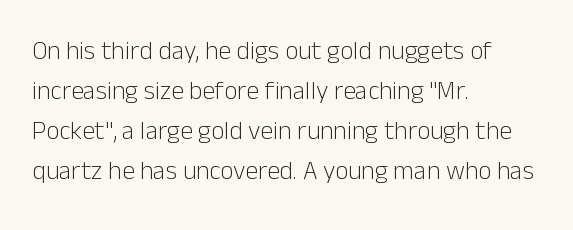
Q: Is the text bold? A: No.
Q: Is the text italic (slanted)? A: No, it is upright.
Q: Is the text underlined? A: No.
Q: How is the paragraph aligned? A: Left-aligned.
Q: Is the spacing between letters normal or unusually wide? A: Normal.
Q: Is the spacing between lines tight, normal or loose? A: Normal.
